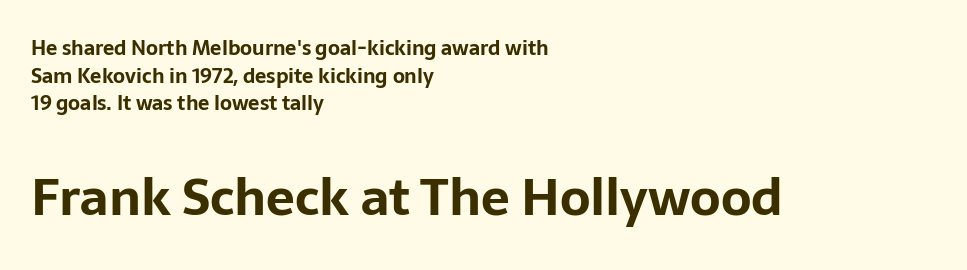
Q: Is the text bold? A: Yes.
Q: Is the text italic (slanted)? A: No, it is upright.
Q: Is the typeface a serif or a sans-serif typeface? A: Sans-serif.
Q: Is the text underlined? A: No.
Q: How is the paragraph aligned? A: Left-aligned.
Q: Is the spacing between letters normal or unusually wide? A: Normal.
Q: Is the spacing between lines tight, normal or loose? A: Normal.
Q: Which block of text is set in a larger size, the first (top) or the second (bottom)? A: The second (bottom) one.
Q: Width (condensed, normal, or wide)? A: Normal.
Q: Stroke contrast? A: Low.
Q: x-height? A: Medium.
Q: Monospaced? A: No.
